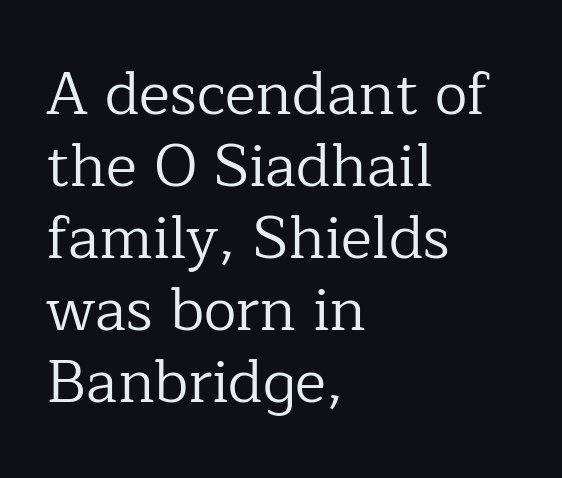
Q: Is the text bold? A: No.
Q: Is the text italic (slanted)? A: No, it is upright.
Q: Is the typeface a serif or a sans-serif typeface? A: Serif.
Q: Is the text underlined? A: No.
Q: How is the paragraph aligned? A: Left-aligned.
Q: Is the spacing between letters normal or unusually wide? A: Normal.
Q: Width (condensed, normal, or wide)? A: Normal.
Q: Stroke contrast? A: Low.
Q: x-height? A: Medium.
Q: Monospaced? A: No.
